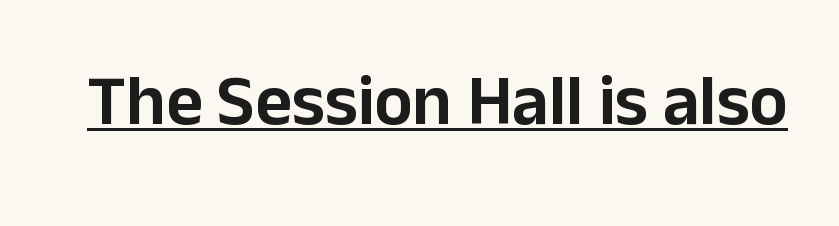
The image shows 71 px sans-serif type, upright; set normal letter spacing, underlined; low stroke contrast and a medium x-height.
